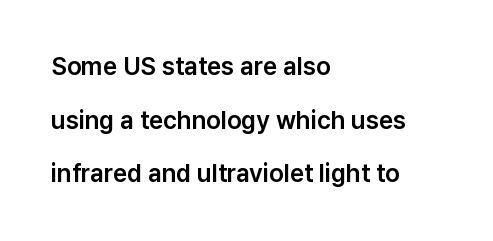
Vertically, the passage feels expansive, rows floating well apart. Every row of glyphs begins at an identical x-position on the left. The tracking reads as untouched default to a designer's eye. Clear beneath every line of the passage.
